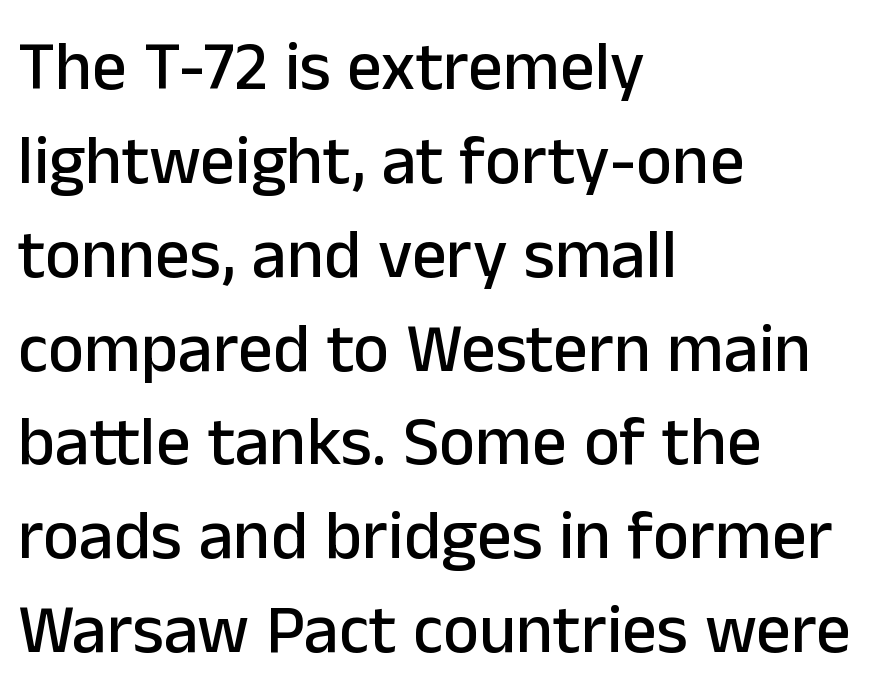
Q: Is the text italic (slanted)? A: No, it is upright.
Q: Is the typeface a serif or a sans-serif typeface? A: Sans-serif.
Q: Is the text underlined? A: No.
Q: How is the paragraph aligned? A: Left-aligned.
Q: Is the spacing between letters normal or unusually wide? A: Normal.
Q: Is the spacing between lines tight, normal or loose? A: Normal.
Q: Width (condensed, normal, or wide)? A: Normal.
Q: Stroke contrast? A: Low.
Q: x-height? A: Medium.
Q: Monospaced? A: No.
